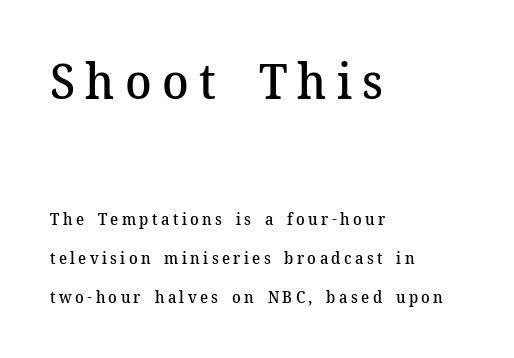
The image shows 49 px semibold serif type, upright; set left-aligned, loose line spacing (2.44x), unusually wide letter spacing (+0.21 em), not underlined; the first (top) block is 3.06x larger; medium stroke contrast and a medium x-height.
